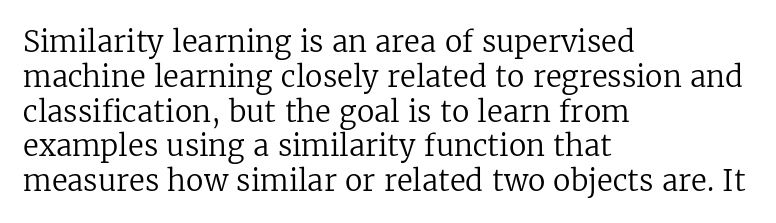
Underline: absent. Counters stay open thanks to moderate or lighter strokes. This is serif lettering, the kind often seen in printed books. Letter spacing: default.
